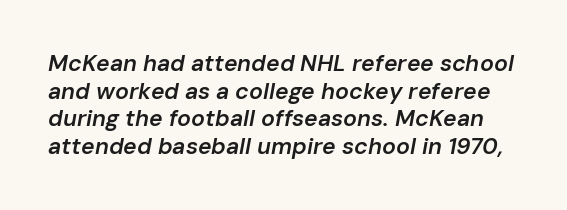
Q: Is the text bold? A: Semi-bold.
Q: Is the text italic (slanted)? A: Yes, it leans right by about 10 degrees.
Q: Is the text underlined? A: No.
Q: Is the spacing between letters normal or unusually wide? A: Normal.
